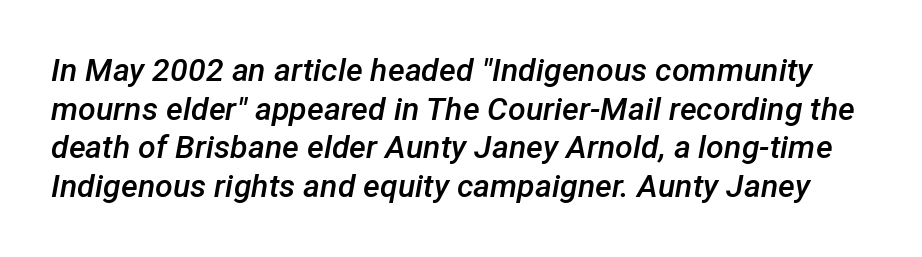
Default kerning and tracking; the words read as compact shapes. The face used here has a pronounced slope to its letters. Is the type bold? Partly — it's a semibold, heavier than regular but not fully bold. Letters rest on an invisible, unmarked baseline. Varying glyph widths throughout — classic text-font behaviour.
